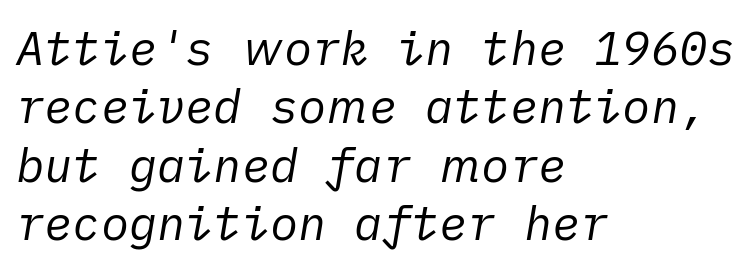
The baseline area is clear. The letterforms sit at book weight or below. Observe the lean: these are italic letterforms. The compositor pushed each line to the left boundary.
